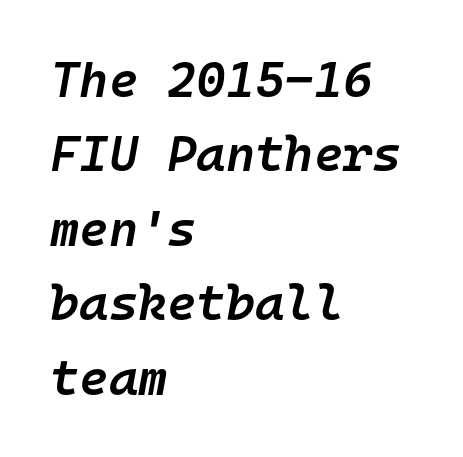
{"italic": "yes", "lean": "right", "slant_degrees": 10, "bold": "semi", "weight": "semibold", "width": "normal", "stroke_contrast": "low", "x_height": "medium", "monospaced": "yes", "underline": "no", "align": "left", "line_spacing": "normal", "line_spacing_ratio": 1.49, "letter_spacing": "normal", "letter_spacing_em": 0.0, "glyph_px": 50}
